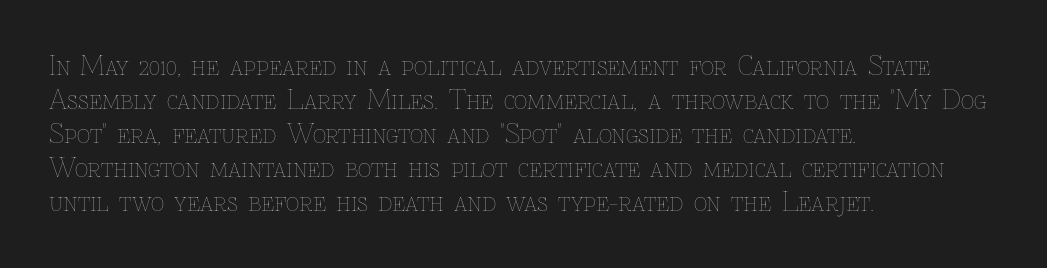
The image shows 26 px text type, upright; set left-aligned, normal line spacing (1.31x), normal letter spacing, not underlined.
